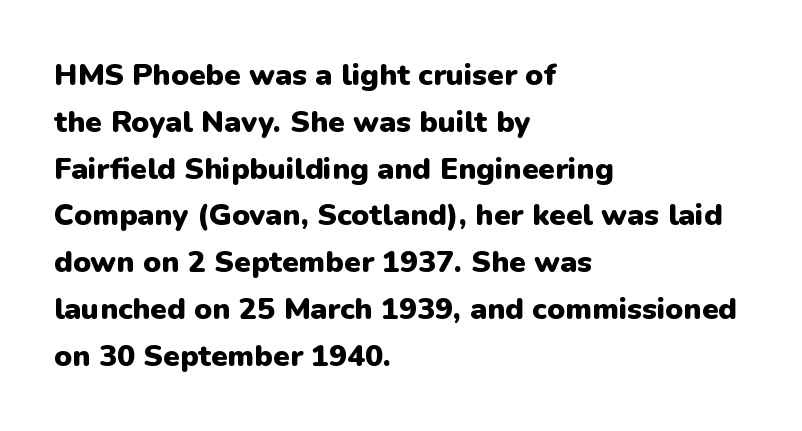
Q: Is the text bold? A: Yes.
Q: Is the text italic (slanted)? A: No, it is upright.
Q: Is the typeface a serif or a sans-serif typeface? A: Sans-serif.
Q: Is the text underlined? A: No.
Q: How is the paragraph aligned? A: Left-aligned.
Q: Is the spacing between letters normal or unusually wide? A: Normal.
Q: Is the spacing between lines tight, normal or loose? A: Normal.
Q: Width (condensed, normal, or wide)? A: Normal.
Q: Stroke contrast? A: Low.
Q: x-height? A: Medium.
Q: Monospaced? A: No.
